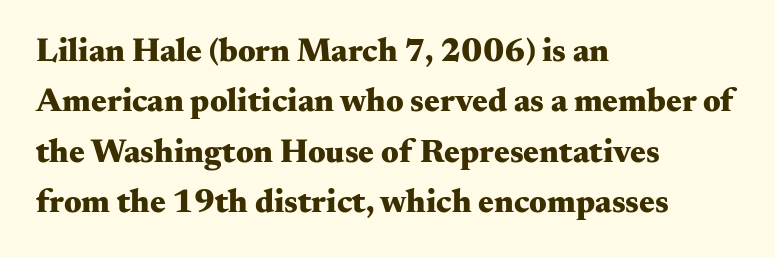
Type without underlining. Does the copy run flush right? No — it runs flush left. Baseline-to-baseline distance is the conventional proportion of letter height. Caption: bold face, heavy strokes. Small tapered or slab feet sit at the stroke ends, so this counts as serif. These lines are rendered in a variable-pitch font.
